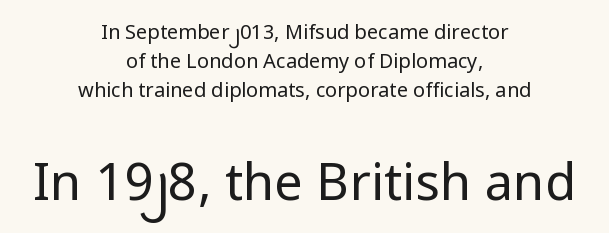
Letterform terminals end flat and unadorned throughout the passage. Quick note: underline off. The leading is moderate, giving the passage an even texture. Larger block? The one below; the one above is distinctly smaller. Note the varied advance widths — an 'i' is clearly narrower than an 'm'.
